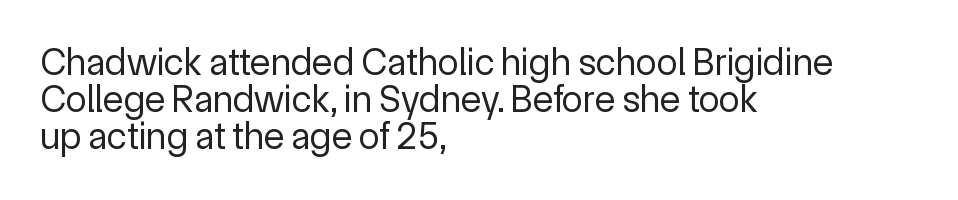
{"serif": "no", "italic": "no", "bold": "no", "weight": "regular", "width": "normal", "x_height": "medium", "monospaced": "no", "underline": "no", "align": "left", "line_spacing": "tight", "line_spacing_ratio": 0.98, "letter_spacing": "normal", "letter_spacing_em": 0.0, "glyph_px": 38}
